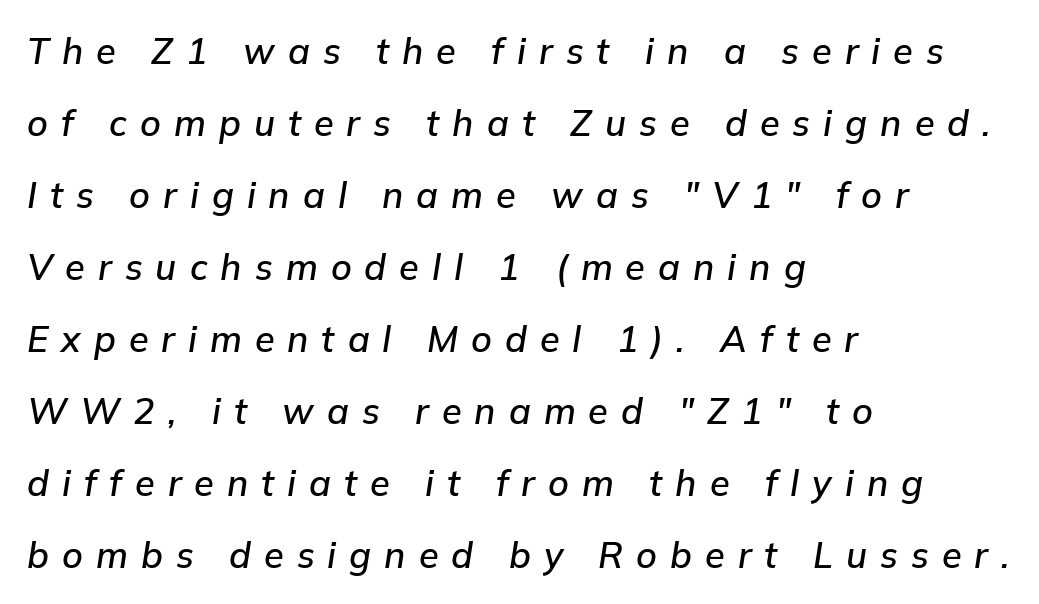
Left-aligned paragraph, ragged on the right. Words appear elongated and porous because spacing is wide. Decoration check: the copy has no underline. Posture: slanted. These lines are rendered in a variable-pitch font.
